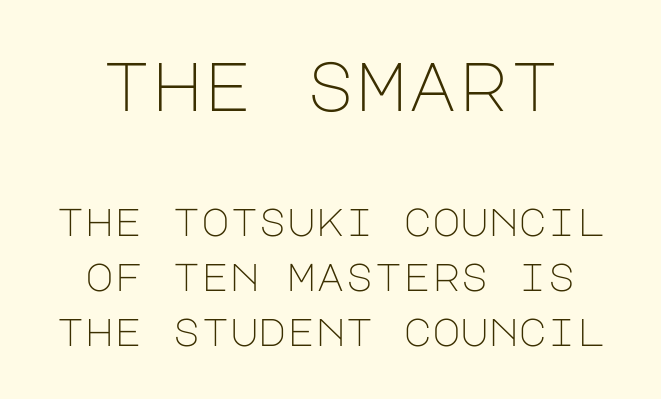
Q: Is the text bold? A: No.
Q: Is the text italic (slanted)? A: No, it is upright.
Q: Is the typeface a serif or a sans-serif typeface? A: Sans-serif.
Q: Is the text underlined? A: No.
Q: Is the spacing between letters normal or unusually wide? A: Normal.
Q: Is the spacing between lines tight, normal or loose? A: Normal.
Q: Which block of text is set in a larger size, the first (top) or the second (bottom)? A: The first (top) one.
Q: Width (condensed, normal, or wide)? A: Normal.
Q: Stroke contrast? A: Low.
Q: x-height? A: Large.
